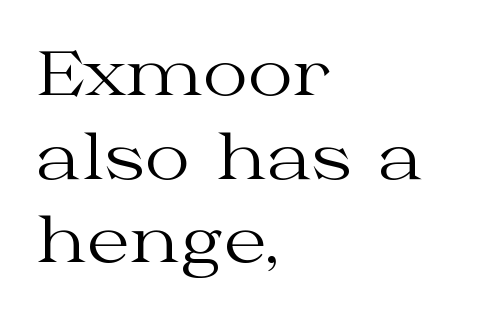
{"serif": "yes", "italic": "no", "bold": "no", "weight": "regular", "width": "wide", "stroke_contrast": "medium", "x_height": "medium", "monospaced": "no", "underline": "no", "align": "left", "line_spacing": "normal", "line_spacing_ratio": 1.35, "letter_spacing": "normal", "letter_spacing_em": 0.0, "glyph_px": 62}
